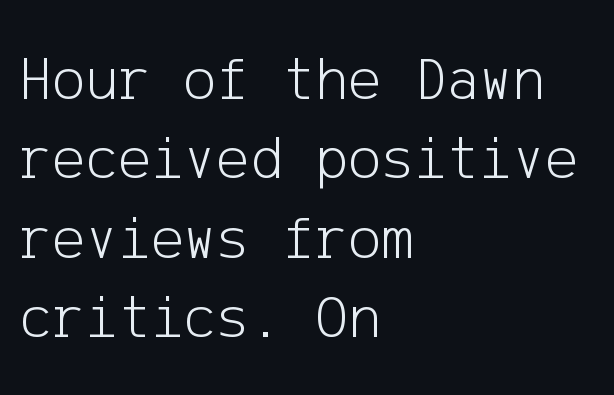
The lines in this sample share a left origin and differ only in where they stop. Stroke thickness stays within the range of a standard reading face or lighter. Anything drawn beneath the words? Only blank space. Quick note: not italic, upright. This block has exactly the height ordinary leading produces.
